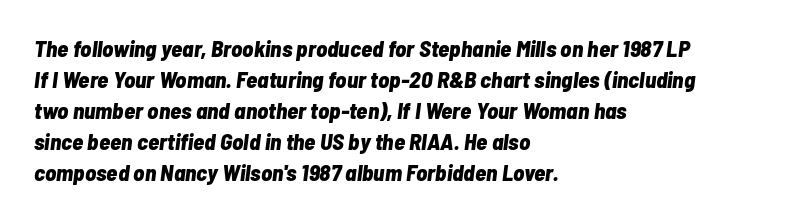
The image shows 23 px bold type, italic (leaning right); set left-aligned, normal line spacing (1.35x), normal letter spacing, not underlined.
